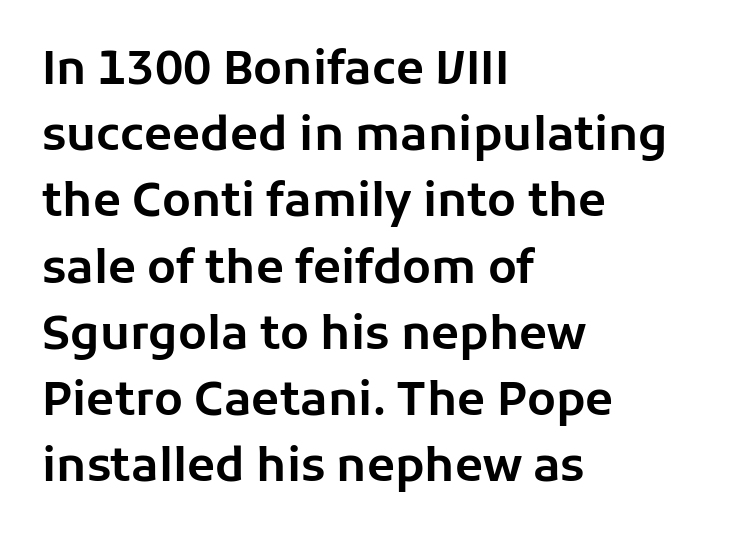
Has an underline been added? It has not. These lines were composed using upright roman letters. A typesetter would call this proportional, since set widths differ per character. This sample is left-justified, so line endings fall wherever the words run out. The rendering shows plain stroke endings on the letterforms — a sans-serif design. These lines keep a tight, regular rhythm from letter to letter.
